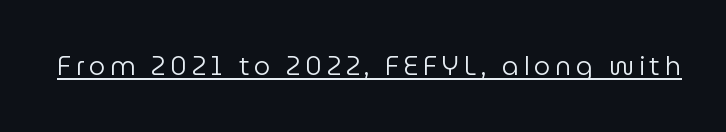
{"italic": "no", "bold": "no", "underline": "yes", "glyph_px": 26}
